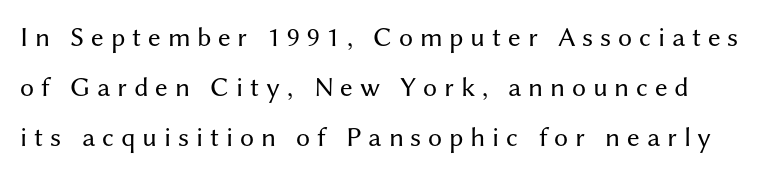
{"serif": "no", "italic": "no", "bold": "no", "weight": "regular", "width": "normal", "stroke_contrast": "medium", "x_height": "medium", "monospaced": "no", "underline": "no", "line_spacing_ratio": 1.78, "letter_spacing": "wide", "letter_spacing_em": 0.24, "glyph_px": 28}
